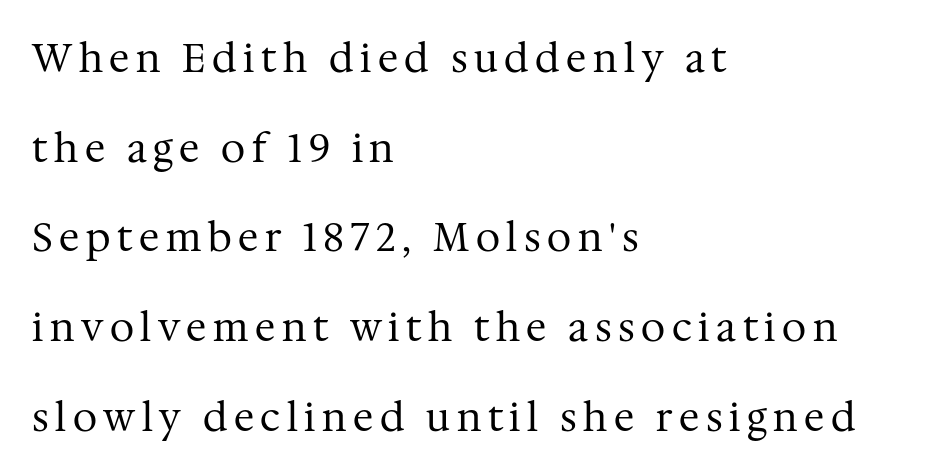
A serif font was chosen for this passage. The text block is weighted toward the left margin, trailing off unevenly rightward. Here the designer chose a conventional face with non-uniform glyph widths. A clean baseline with only descenders dipping below it.
